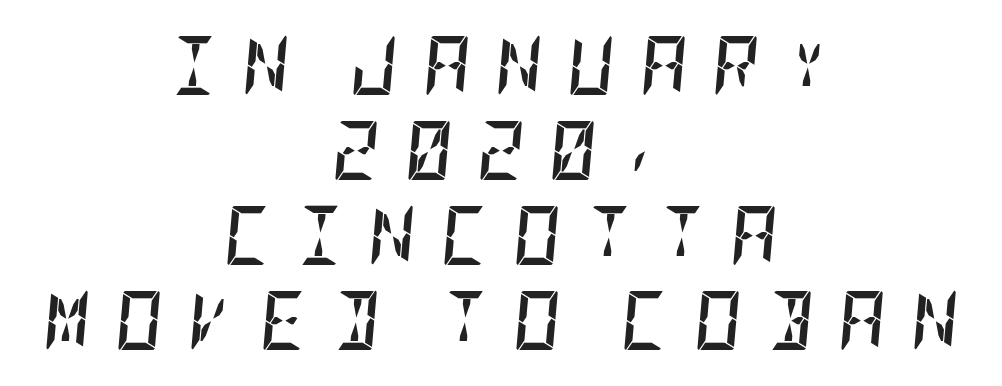
The lines are quadded center. Only glyphs here, with clear space below each row. The face used here has a pronounced slope to its letters. Successive baselines arrive at the customary interval. Compared with an ordinary text face, these strokes are far heavier — a full bold. In terms of letterspacing, this is a distinctly airy, spread setting.
